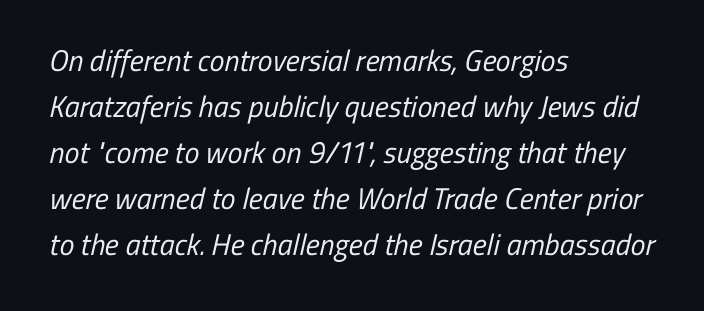
Stems here are at most as thick as an everyday book face. A normal amount of white space separates one row of letters from the next. A clean baseline with only descenders dipping below it. The letters sit at their default tracking, neither squeezed nor spread. The lines in this sample share a left origin and differ only in where they stop. Do the characters align in a grid? No, the font is proportional.
